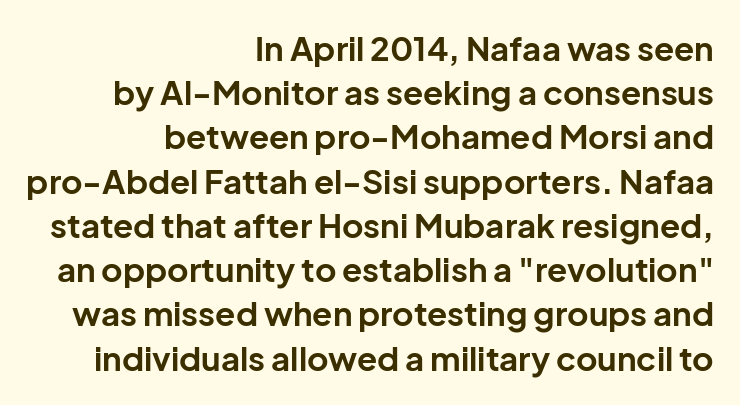
{"serif": "no", "italic": "no", "bold": "yes", "weight": "bold", "width": "normal", "stroke_contrast": "low", "x_height": "medium", "monospaced": "no", "underline": "no", "align": "right", "line_spacing": "normal", "line_spacing_ratio": 1.34, "letter_spacing": "normal", "letter_spacing_em": 0.0, "glyph_px": 33}
